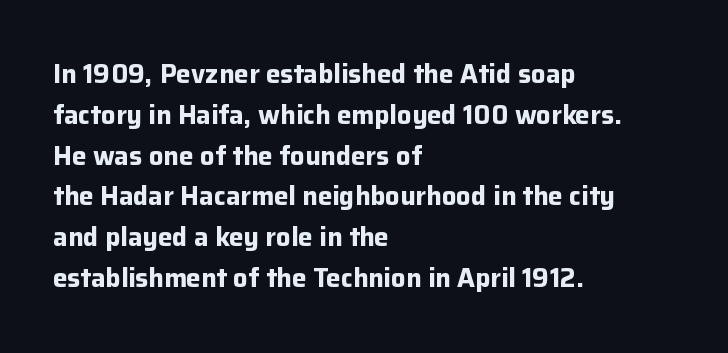
Q: Is the text bold? A: Yes.
Q: Is the text italic (slanted)? A: No, it is upright.
Q: Is the text underlined? A: No.
Q: How is the paragraph aligned? A: Left-aligned.
Q: Is the spacing between letters normal or unusually wide? A: Normal.
Q: Is the spacing between lines tight, normal or loose? A: Normal.
